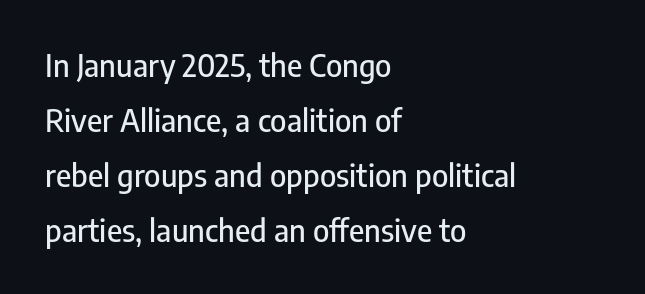
Q: Is the text italic (slanted)? A: No, it is upright.
Q: Is the typeface a serif or a sans-serif typeface? A: Sans-serif.
Q: Is the text underlined? A: No.
Q: How is the paragraph aligned? A: Left-aligned.
Q: Is the spacing between letters normal or unusually wide? A: Normal.
Q: Width (condensed, normal, or wide)? A: Condensed.
Q: Stroke contrast? A: Low.
Q: x-height? A: Medium.
Q: Monospaced? A: No.
